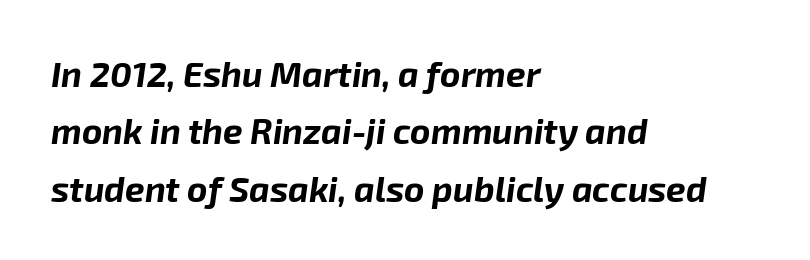
The image shows 35 px bold type, italic (leaning right); set left-aligned, normal line spacing (1.64x), normal letter spacing, not underlined; low stroke contrast and a medium x-height.
